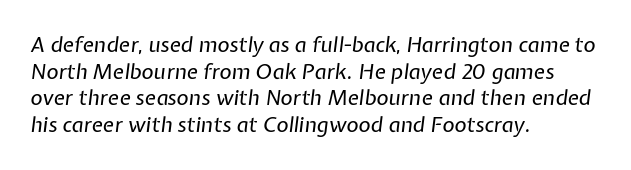
{"italic": "yes", "lean": "right", "slant_degrees": 7, "bold": "no", "underline": "no", "align": "left", "line_spacing": "normal", "line_spacing_ratio": 1.27, "letter_spacing": "normal", "letter_spacing_em": 0.0, "glyph_px": 21}
